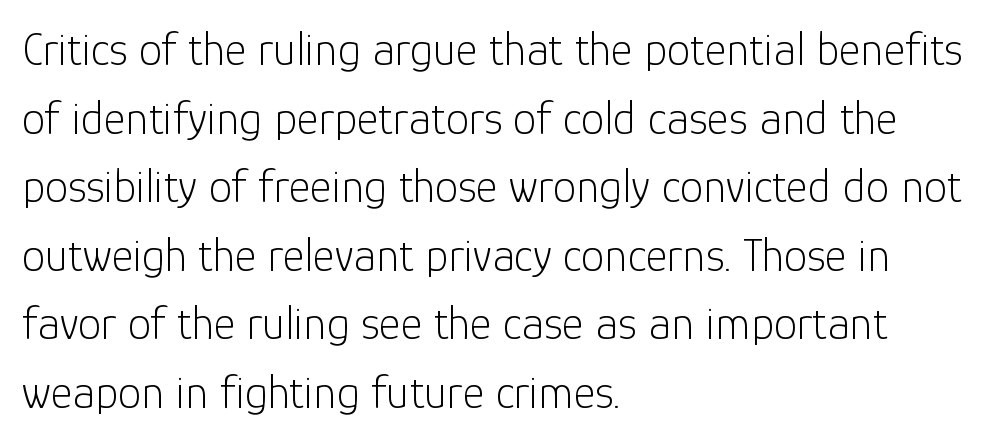
{"serif": "no", "italic": "no", "bold": "no", "weight": "light", "width": "normal", "stroke_contrast": "low", "x_height": "medium", "monospaced": "no", "underline": "no", "align": "left", "line_spacing": "normal", "line_spacing_ratio": 1.46, "letter_spacing": "normal", "letter_spacing_em": 0.0, "glyph_px": 47}
